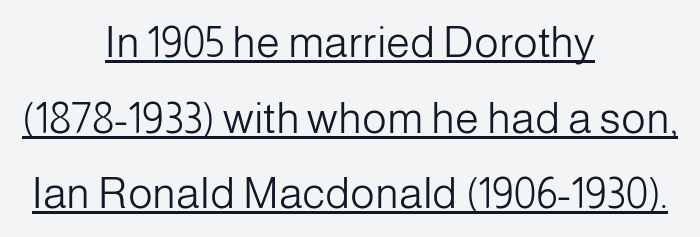
Is the type heavy? It reads as light-to-regular instead. In terms of posture, this sample is upright. Here the designer chose a conventional face with non-uniform glyph widths. This sample is center-justified, so both line endings float freely. Students, note that the glyphs here touch the page at normal intervals. Font category for this specimen: sans-serif.
